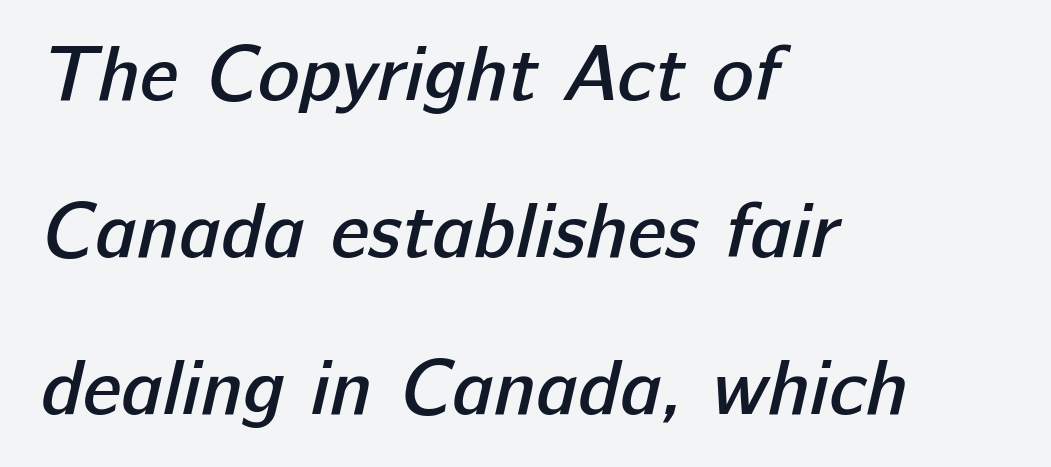
The image shows 78 px semibold sans-serif type; set left-aligned, loose line spacing (2.01x), normal letter spacing, not underlined; low stroke contrast and a medium x-height.
